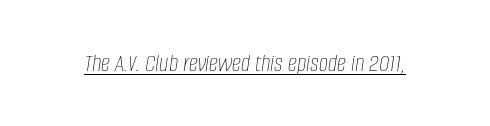
The letters sit at their default tracking, neither squeezed nor spread. In designer terms, the underline attribute is active on this setting. Posture: slanted. A quiet, ordinary-to-light weight characterises the typeface.
